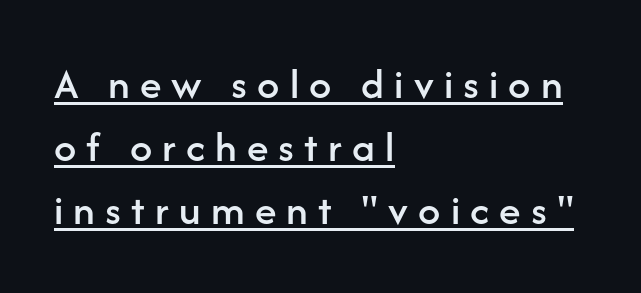
This sample has the flowing, uneven cadence of proportional lettering. The tracking jumps out immediately: characters are airy and widely separated. Nothing sits at the stroke ends, so this counts as sans-serif. The line-height multiplier appears to be the usual default. The rendering uses the underline text-decoration.
